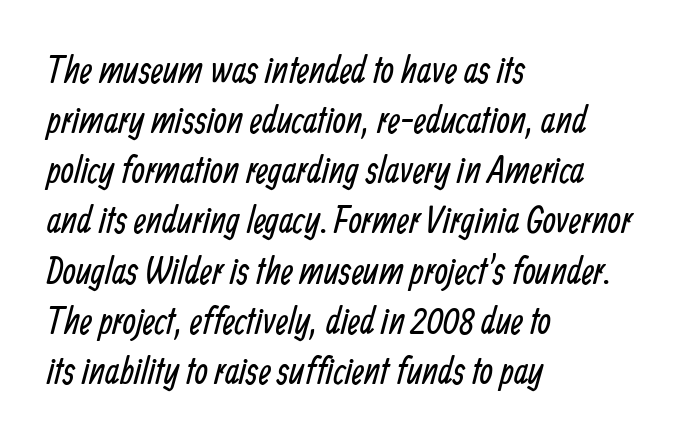
Q: Is the text bold? A: No.
Q: Is the typeface a serif or a sans-serif typeface? A: Sans-serif.
Q: Is the text underlined? A: No.
Q: How is the paragraph aligned? A: Left-aligned.
Q: Is the spacing between letters normal or unusually wide? A: Normal.
Q: Is the spacing between lines tight, normal or loose? A: Normal.
Q: Width (condensed, normal, or wide)? A: Condensed.
Q: Stroke contrast? A: Low.
Q: x-height? A: Medium.
Q: Monospaced? A: No.
